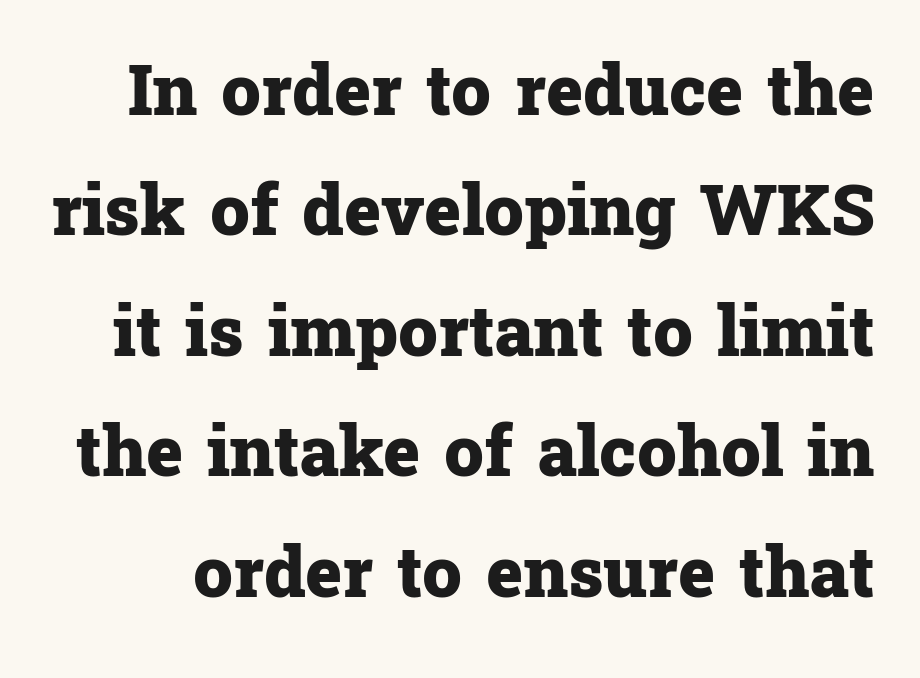
The image shows 70 px heavy serif type, upright; set line spacing 1.72x, normal letter spacing, not underlined; low stroke contrast and a medium x-height.
